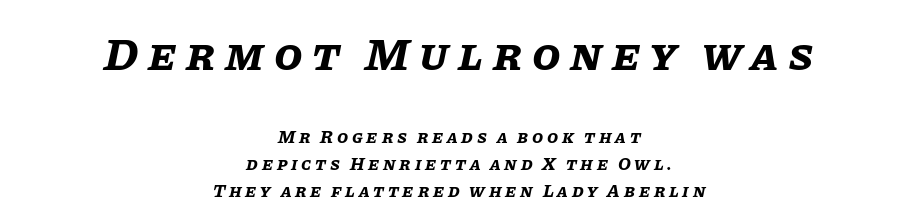
{"italic": "yes", "lean": "right", "slant_degrees": 11, "bold": "yes", "weight": "bold", "width": "normal", "stroke_contrast": "low", "x_height": "large", "monospaced": "no", "underline": "no", "align": "center", "line_spacing": "normal", "line_spacing_ratio": 1.49, "letter_spacing": "wide", "letter_spacing_em": 0.21, "larger_block": "first", "size_ratio": 2.56, "glyph_px": 46}
